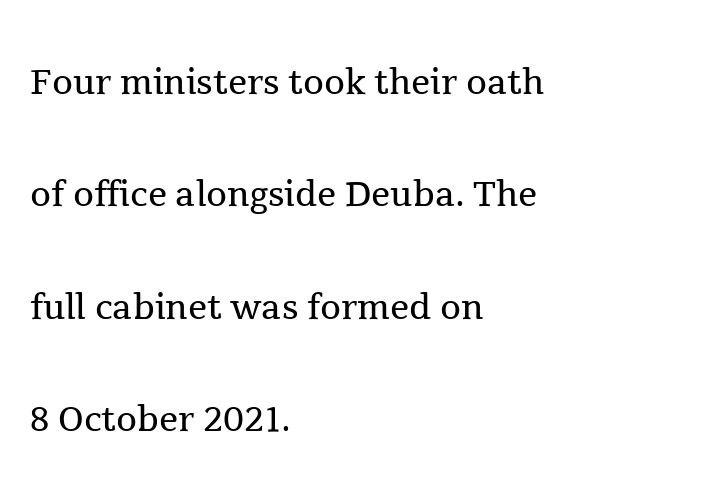
Q: Is the text bold? A: No.
Q: Is the text italic (slanted)? A: No, it is upright.
Q: Is the typeface a serif or a sans-serif typeface? A: Serif.
Q: Is the text underlined? A: No.
Q: How is the paragraph aligned? A: Left-aligned.
Q: Is the spacing between letters normal or unusually wide? A: Normal.
Q: Is the spacing between lines tight, normal or loose? A: Loose.
Q: Width (condensed, normal, or wide)? A: Normal.
Q: x-height? A: Medium.
Q: Monospaced? A: No.
